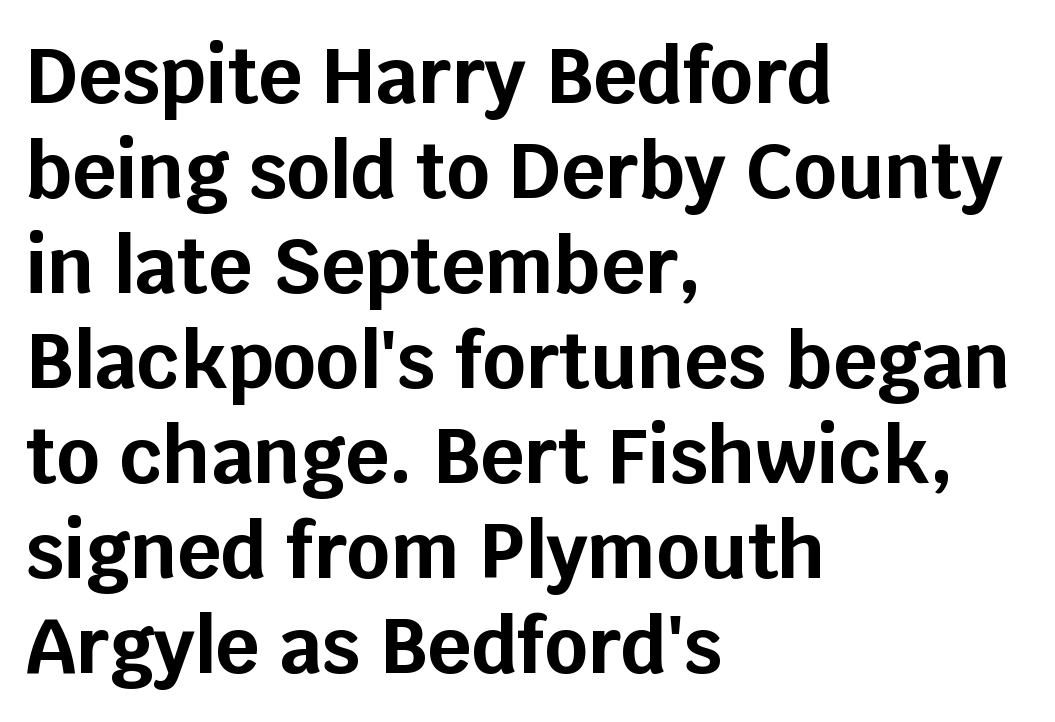
The image shows 76 px bold sans-serif type, upright; set left-aligned, normal line spacing (1.25x), normal letter spacing, not underlined; low stroke contrast and a large x-height.
